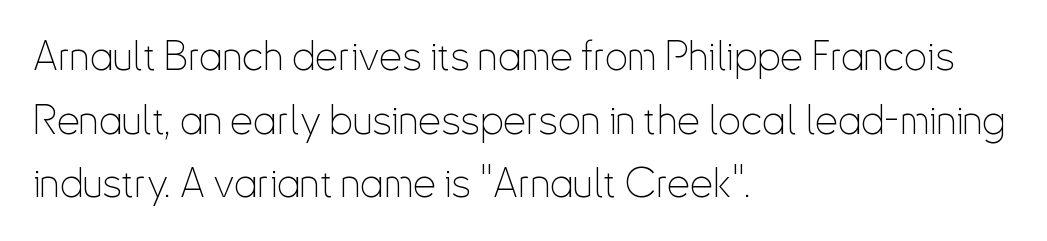
Q: Is the text bold? A: No.
Q: Is the text italic (slanted)? A: No, it is upright.
Q: Is the typeface a serif or a sans-serif typeface? A: Sans-serif.
Q: Is the text underlined? A: No.
Q: How is the paragraph aligned? A: Left-aligned.
Q: Is the spacing between letters normal or unusually wide? A: Normal.
Q: Is the spacing between lines tight, normal or loose? A: Normal.
Q: Width (condensed, normal, or wide)? A: Condensed.
Q: Stroke contrast? A: Low.
Q: x-height? A: Small.
Q: Monospaced? A: No.
